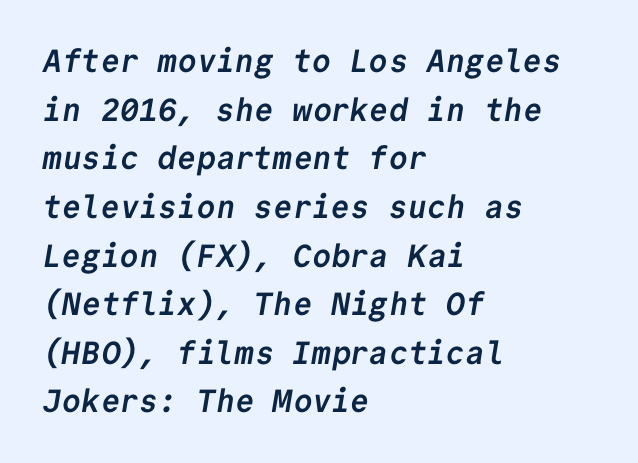
The image shows 32 px semibold sans-serif type, monospaced; set left-aligned, normal line spacing (1.52x), normal letter spacing, not underlined; low stroke contrast and a medium x-height.
